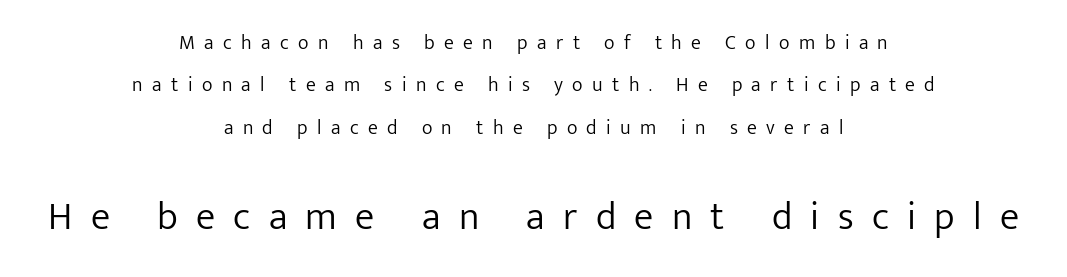
The image shows 39 px light sans-serif type, upright; set centered, loose line spacing (2.12x), unusually wide letter spacing (+0.47 em), not underlined; the second (bottom) block is 1.95x larger; low stroke contrast and a medium x-height.
